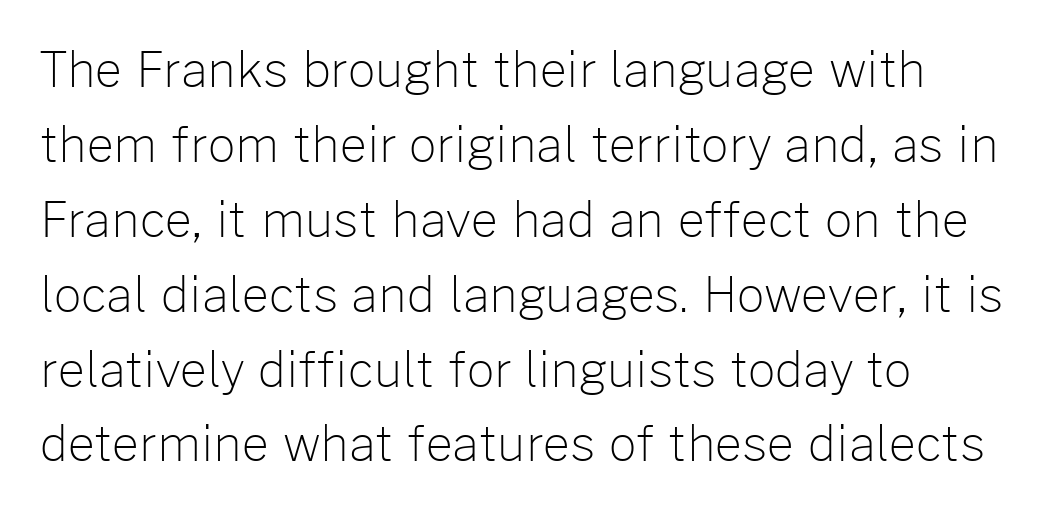
Q: Is the text bold? A: No.
Q: Is the text italic (slanted)? A: No, it is upright.
Q: Is the typeface a serif or a sans-serif typeface? A: Sans-serif.
Q: Is the text underlined? A: No.
Q: How is the paragraph aligned? A: Left-aligned.
Q: Is the spacing between letters normal or unusually wide? A: Normal.
Q: Is the spacing between lines tight, normal or loose? A: Normal.
Q: Width (condensed, normal, or wide)? A: Normal.
Q: Stroke contrast? A: Low.
Q: x-height? A: Medium.
Q: Monospaced? A: No.
